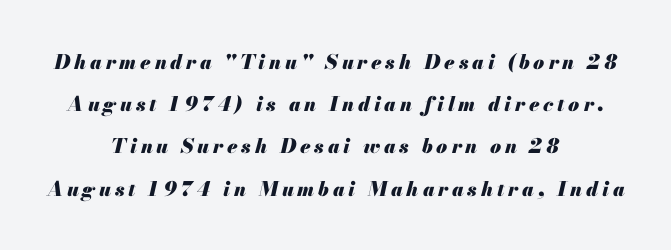
Chunky letters — that's bold for sure. Tall strokes in this sample are angled rather than plumb. The paragraph shown floats in the horizontal middle. The designer dialed line spacing up above the default. The passage shown is not underscored anywhere.
